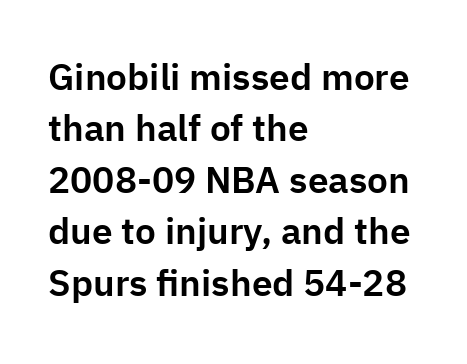
Honestly, the letter spacing is just normal — you wouldn't notice it. The specimen reads as upright at a glance. Beneath every word, the page is bare. Horizontally, the lines are justified to the leading edge only. The designer went with a sans here, leaving each stem footless. The passage shown is typed in a proportional face where columns would drift.
